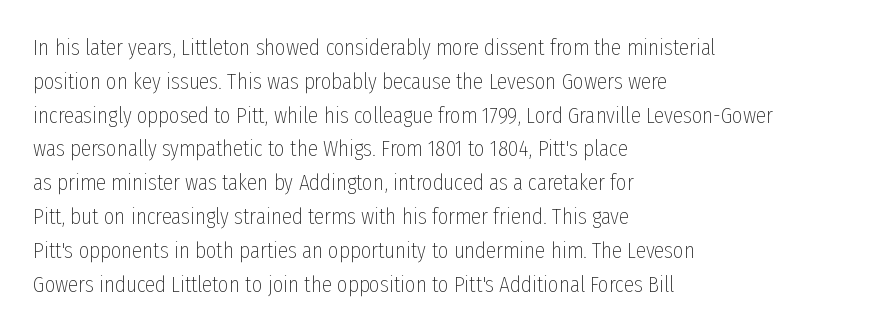
Q: Is the text bold? A: No.
Q: Is the text italic (slanted)? A: No, it is upright.
Q: Is the text underlined? A: No.
Q: How is the paragraph aligned? A: Left-aligned.
Q: Is the spacing between letters normal or unusually wide? A: Normal.
Q: Is the spacing between lines tight, normal or loose? A: Normal.
